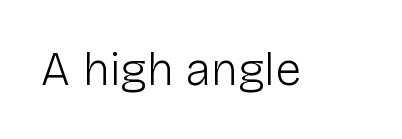
{"serif": "no", "italic": "no", "bold": "no", "weight": "light", "width": "normal", "stroke_contrast": "low", "x_height": "medium", "monospaced": "no", "underline": "no", "letter_spacing": "normal", "letter_spacing_em": 0.0, "glyph_px": 47}
